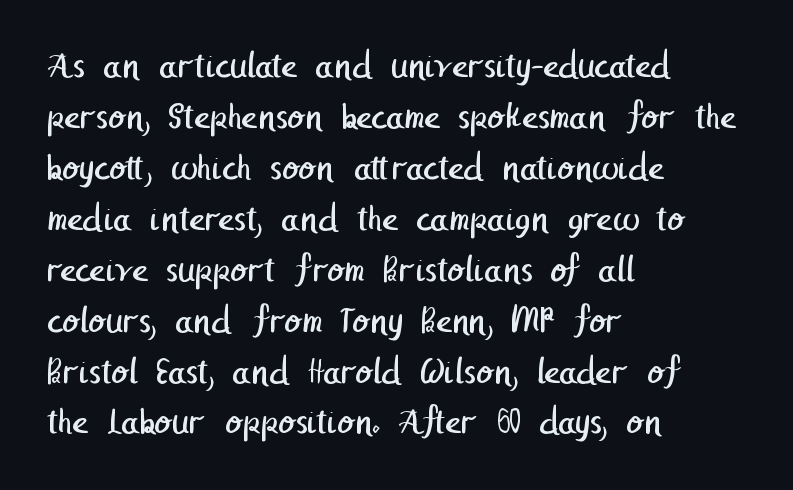
The image shows 38 px regular-weight sans-serif type; set left-aligned, normal line spacing (1.34x), normal letter spacing, not underlined; low stroke contrast and a medium x-height.
